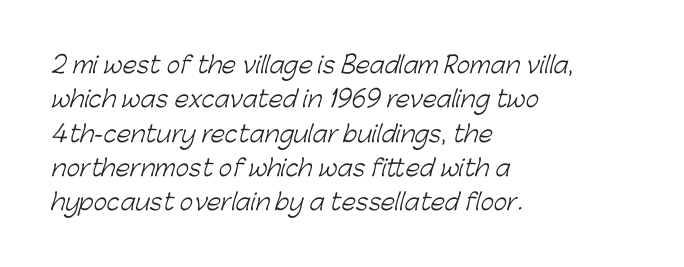
Q: Is the text bold? A: No.
Q: Is the text underlined? A: No.
Q: How is the paragraph aligned? A: Left-aligned.
Q: Is the spacing between letters normal or unusually wide? A: Normal.
Q: Is the spacing between lines tight, normal or loose? A: Normal.
